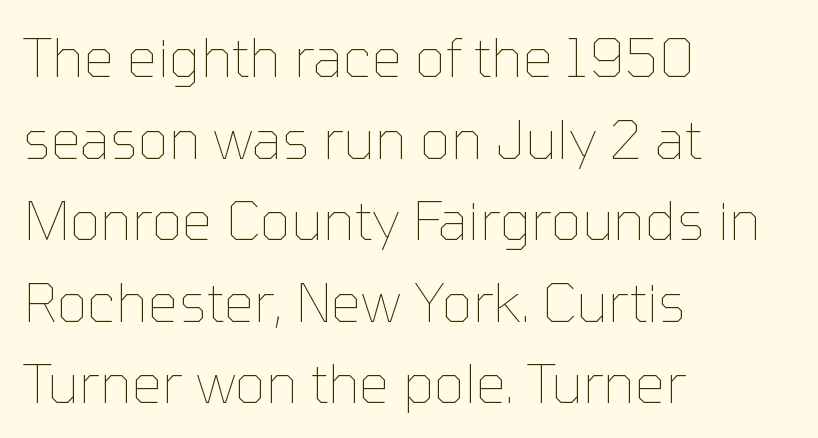
Q: Is the text bold? A: No.
Q: Is the text italic (slanted)? A: No, it is upright.
Q: Is the text underlined? A: No.
Q: How is the paragraph aligned? A: Left-aligned.
Q: Is the spacing between letters normal or unusually wide? A: Normal.
Q: Is the spacing between lines tight, normal or loose? A: Normal.
Q: Width (condensed, normal, or wide)? A: Normal.
Q: Stroke contrast? A: Low.
Q: x-height? A: Medium.
Q: Monospaced? A: No.
